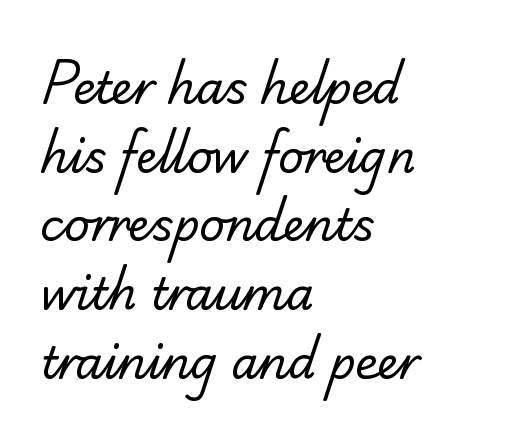
{"serif": "yes", "bold": "no", "weight": "regular", "width": "normal", "stroke_contrast": "low", "x_height": "small", "monospaced": "no", "underline": "no", "align": "left", "line_spacing": "normal", "line_spacing_ratio": 1.56, "letter_spacing": "normal", "letter_spacing_em": 0.0, "glyph_px": 44}
